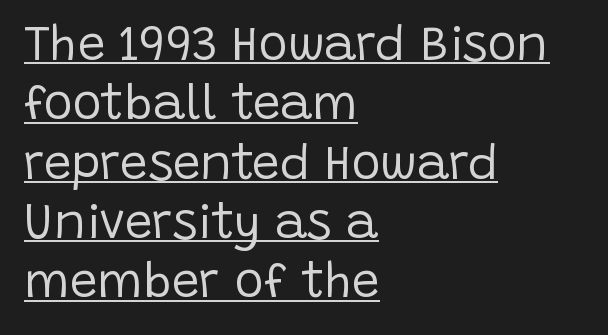
The image shows 49 px regular-weight sans-serif type, upright; set left-aligned, line spacing 1.21x, normal letter spacing, underlined; low stroke contrast and a large x-height.
